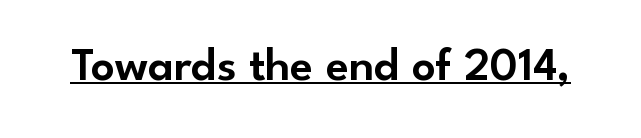
Is this a fixed-width face? No — the glyphs have proportional, varying widths. These lines keep a tight, regular rhythm from letter to letter. The specimen includes a rule beneath the text block's lines. These lines were composed using upright roman letters. The typeface chosen for these lines omits serifs.
